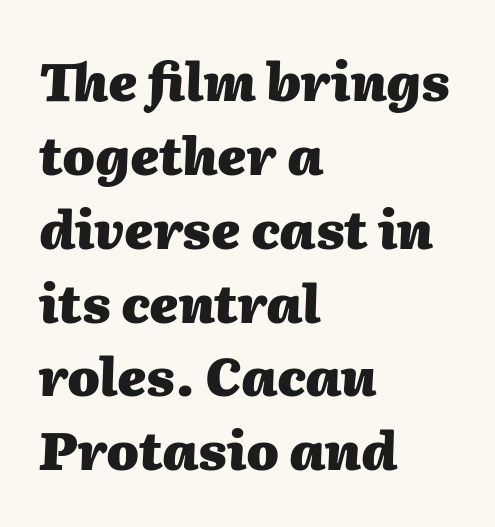
Q: Is the text bold? A: Yes.
Q: Is the text italic (slanted)? A: Yes, it leans right by about 2 degrees.
Q: Is the text underlined? A: No.
Q: How is the paragraph aligned? A: Left-aligned.
Q: Is the spacing between letters normal or unusually wide? A: Normal.
Q: Is the spacing between lines tight, normal or loose? A: Normal.
Q: Width (condensed, normal, or wide)? A: Normal.
Q: Stroke contrast? A: Medium.
Q: x-height? A: Medium.
Q: Monospaced? A: No.
